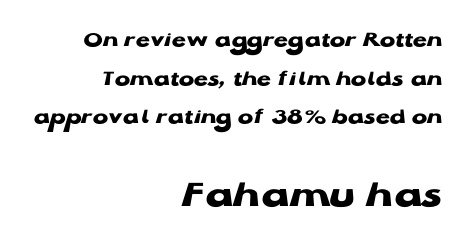
Compared with typical paragraphs, the rows here are spaced about the same. Every row of glyphs terminates at an identical x-position on the right. Pretty heavy lettering here — definitely bold. Notice how the stems are strictly vertical — no italics here.
